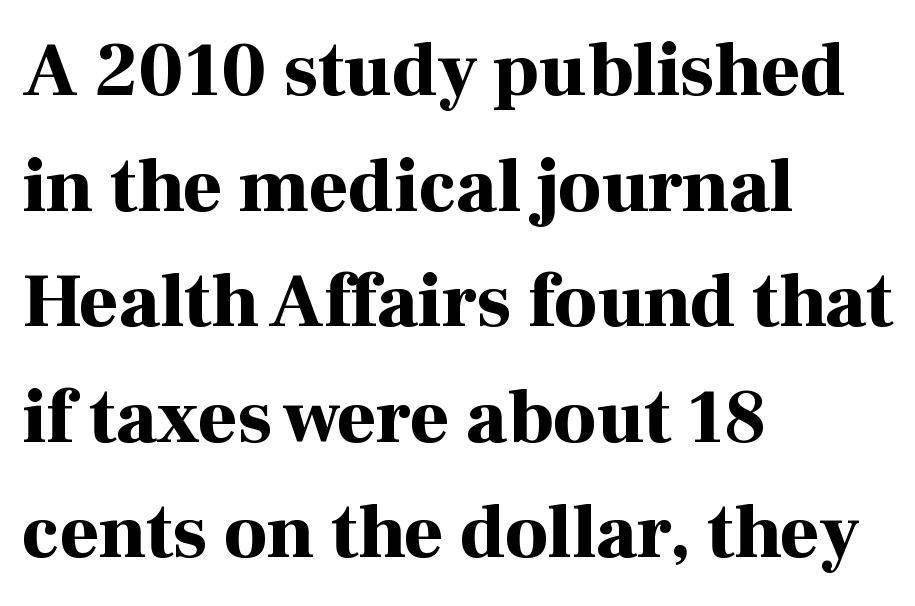
{"serif": "yes", "italic": "no", "bold": "yes", "weight": "bold", "width": "normal", "stroke_contrast": "high", "x_height": "medium", "monospaced": "no", "underline": "no", "align": "left", "line_spacing": "normal", "line_spacing_ratio": 1.52, "letter_spacing": "normal", "letter_spacing_em": 0.0, "glyph_px": 76}
